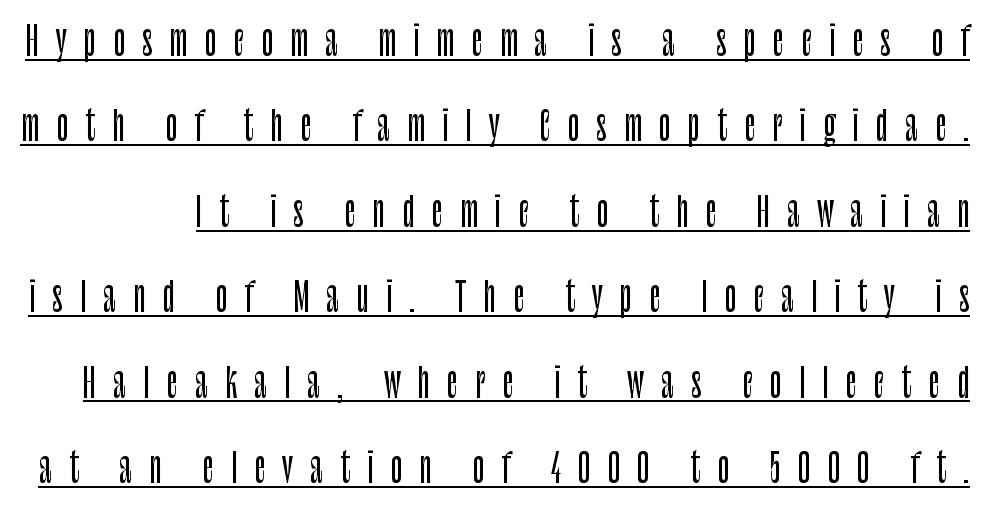
The image shows 39 px condensed sans-serif type, upright; set loose line spacing (2.19x), unusually wide letter spacing (+0.44 em), underlined; low stroke contrast and a large x-height.
